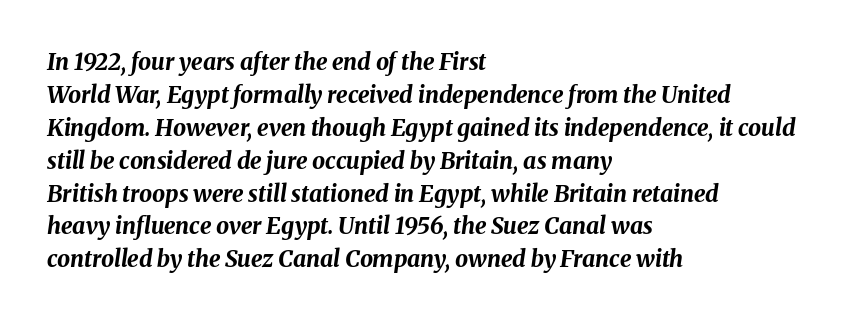
Q: Is the text bold? A: Yes.
Q: Is the text italic (slanted)? A: Yes, it leans right by about 8 degrees.
Q: Is the text underlined? A: No.
Q: How is the paragraph aligned? A: Left-aligned.
Q: Is the spacing between letters normal or unusually wide? A: Normal.
Q: Is the spacing between lines tight, normal or loose? A: Normal.
